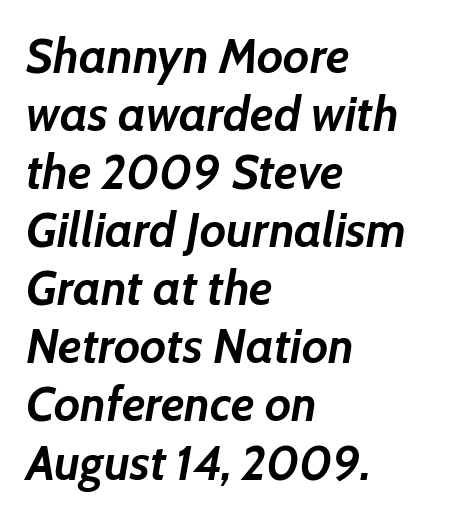
The image shows 48 px semibold type, italic (leaning right); set left-aligned, line spacing 1.21x, normal letter spacing, not underlined; low stroke contrast and a medium x-height.
